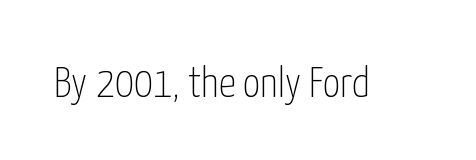
Italic: no, the glyphs are upright roman. Looks like regular typesetting: each glyph gets only the width it needs. Just letters on the line, the space beneath them empty. What stands out about the letter spacing? Nothing — it is the standard amount.
